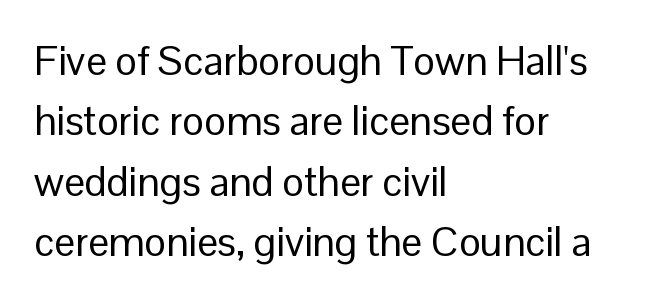
The image shows 41 px regular-weight sans-serif type, upright; set left-aligned, normal line spacing (1.47x), normal letter spacing, not underlined; low stroke contrast and a medium x-height.
